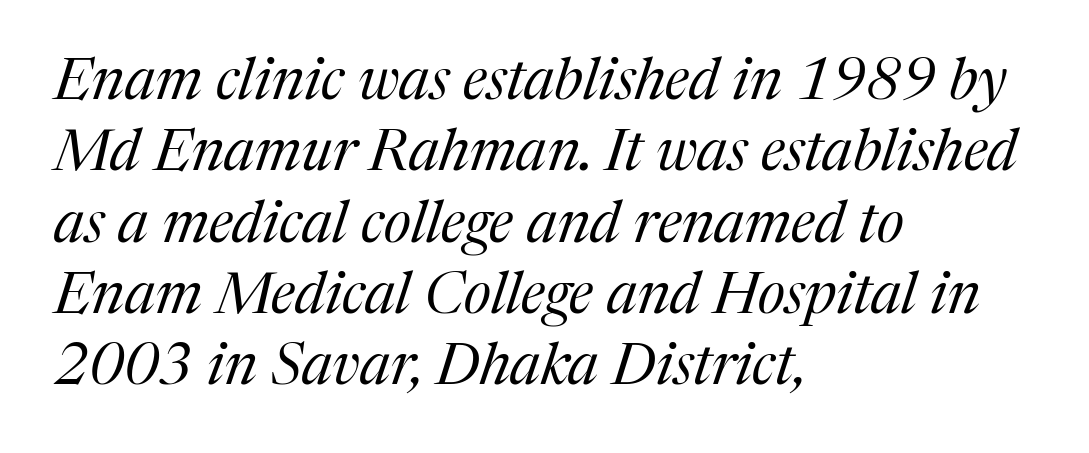
The image shows 58 px regular-weight serif type, italic (leaning right); set left-aligned, line spacing 1.23x, normal letter spacing, not underlined; medium stroke contrast and a medium x-height.
